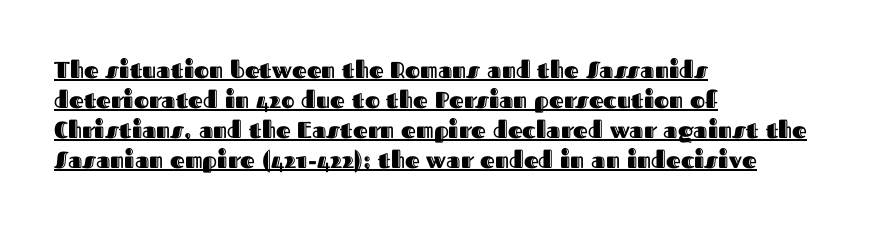
Q: Is the text italic (slanted)? A: No, it is upright.
Q: Is the text underlined? A: Yes.
Q: How is the paragraph aligned? A: Left-aligned.
Q: Is the spacing between letters normal or unusually wide? A: Normal.
Q: Is the spacing between lines tight, normal or loose? A: Normal.
